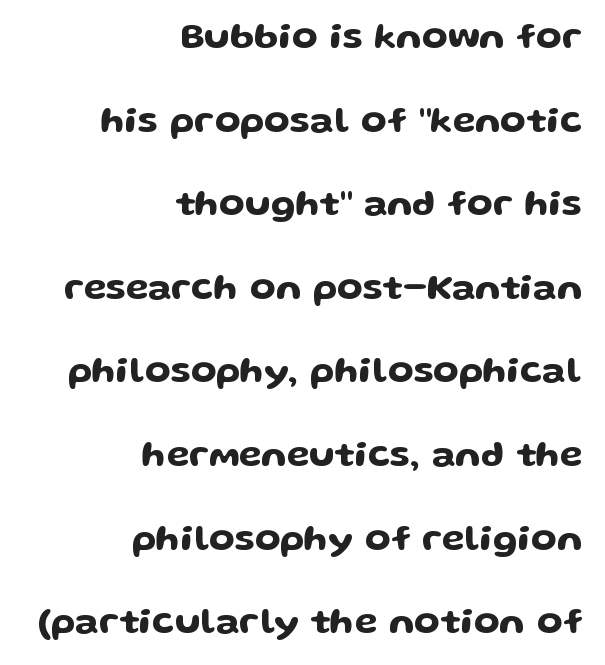
Q: Is the text italic (slanted)? A: No, it is upright.
Q: Is the typeface a serif or a sans-serif typeface? A: Sans-serif.
Q: Is the text underlined? A: No.
Q: How is the paragraph aligned? A: Right-aligned.
Q: Is the spacing between letters normal or unusually wide? A: Normal.
Q: Is the spacing between lines tight, normal or loose? A: Loose.
Q: Width (condensed, normal, or wide)? A: Wide.
Q: Stroke contrast? A: Low.
Q: x-height? A: Medium.
Q: Monospaced? A: No.
